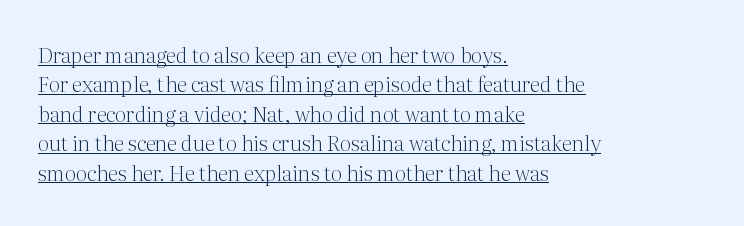
Q: Is the text bold? A: No.
Q: Is the text italic (slanted)? A: No, it is upright.
Q: Is the text underlined? A: Yes.
Q: How is the paragraph aligned? A: Left-aligned.
Q: Is the spacing between letters normal or unusually wide? A: Normal.
Q: Is the spacing between lines tight, normal or loose? A: Normal.
